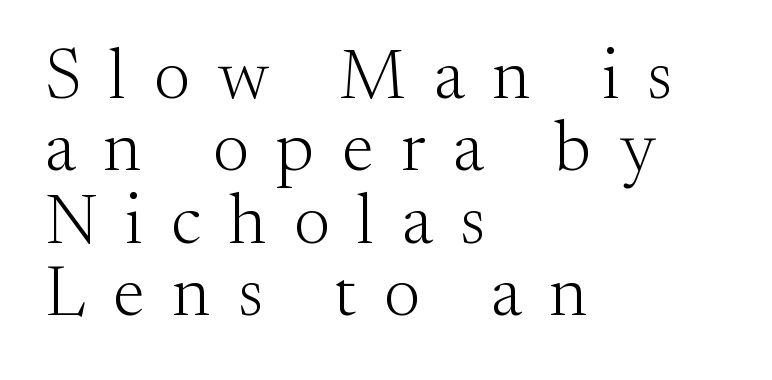
{"serif": "yes", "italic": "no", "bold": "no", "weight": "light", "width": "normal", "stroke_contrast": "medium", "x_height": "small", "monospaced": "no", "underline": "no", "align": "left", "line_spacing": "tight", "line_spacing_ratio": 1.02, "letter_spacing": "wide", "letter_spacing_em": 0.39, "glyph_px": 71}
